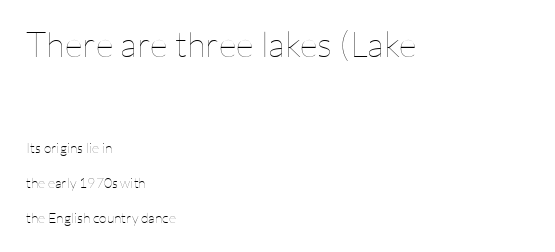
Q: Is the text bold? A: No.
Q: Is the text italic (slanted)? A: No, it is upright.
Q: Is the text underlined? A: No.
Q: How is the paragraph aligned? A: Left-aligned.
Q: Is the spacing between letters normal or unusually wide? A: Normal.
Q: Is the spacing between lines tight, normal or loose? A: Loose.
Q: Which block of text is set in a larger size, the first (top) or the second (bottom)? A: The first (top) one.
Q: Width (condensed, normal, or wide)? A: Normal.
Q: Stroke contrast? A: Low.
Q: x-height? A: Medium.
Q: Monospaced? A: No.
